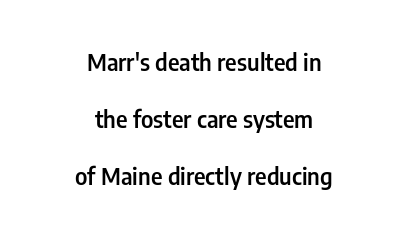
The image shows 23 px text type, upright; set centered, loose line spacing (2.47x), normal letter spacing, not underlined.
